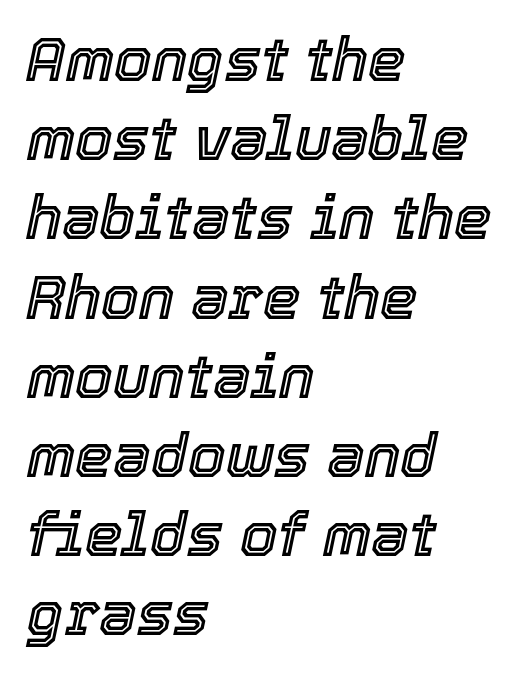
Q: Is the text italic (slanted)? A: Yes, it leans right by about 12 degrees.
Q: Is the text underlined? A: No.
Q: How is the paragraph aligned? A: Left-aligned.
Q: Is the spacing between letters normal or unusually wide? A: Normal.
Q: Is the spacing between lines tight, normal or loose? A: Normal.
Q: Width (condensed, normal, or wide)? A: Normal.
Q: x-height? A: Medium.
Q: Monospaced? A: No.
